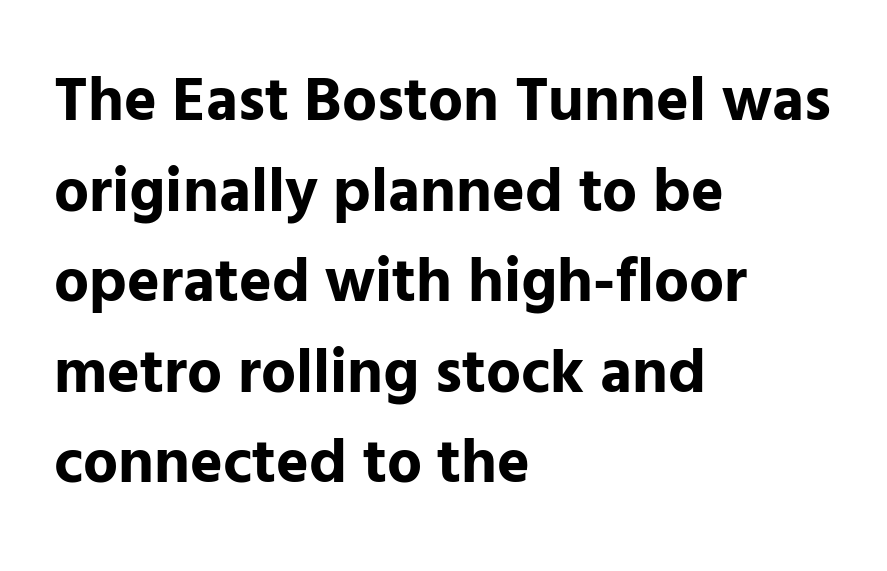
What stands out about the letter spacing? Nothing — it is the standard amount. The rendering shows plain stroke endings on the letterforms — a sans-serif design. Successive baselines arrive at the customary interval. This sample has the flowing, uneven cadence of proportional lettering. The lines in this sample share a left origin and differ only in where they stop. A clean baseline with only descenders dipping below it.
